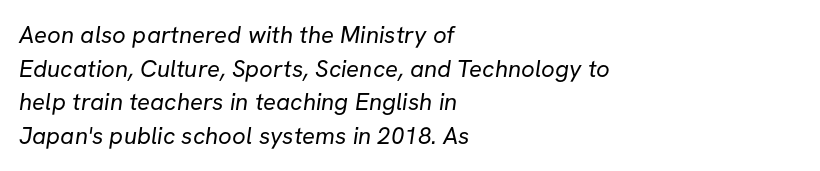
Q: Is the text bold? A: No.
Q: Is the text underlined? A: No.
Q: How is the paragraph aligned? A: Left-aligned.
Q: Is the spacing between letters normal or unusually wide? A: Normal.
Q: Is the spacing between lines tight, normal or loose? A: Normal.
